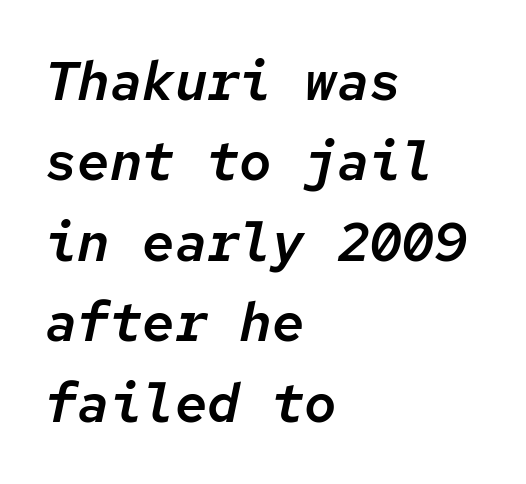
The image shows 54 px text type, italic (leaning right), monospaced; set left-aligned, normal line spacing (1.49x), normal letter spacing, not underlined; low stroke contrast and a medium x-height.
